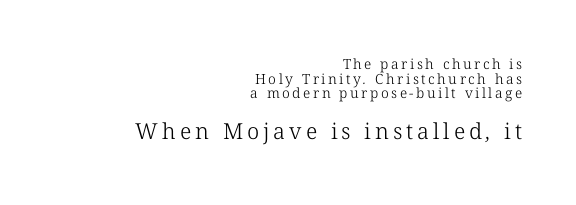
Q: Is the text bold? A: No.
Q: Is the text underlined? A: No.
Q: How is the paragraph aligned? A: Right-aligned.
Q: Is the spacing between lines tight, normal or loose? A: Tight.
Q: Which block of text is set in a larger size, the first (top) or the second (bottom)? A: The second (bottom) one.
